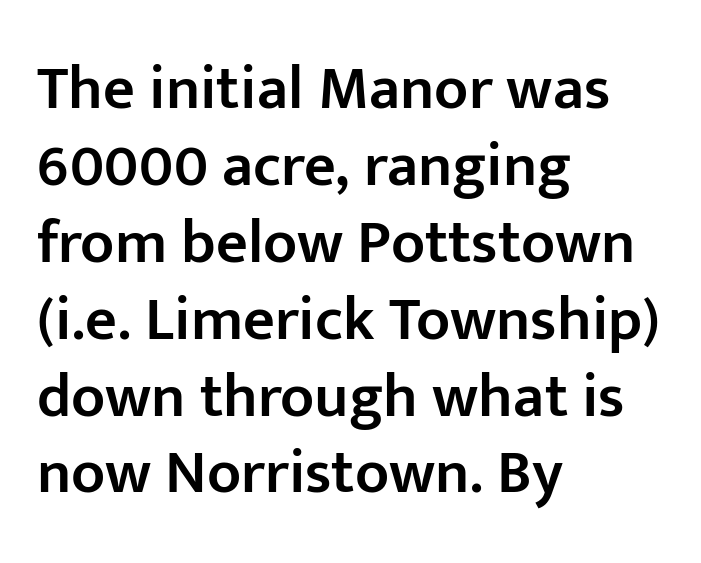
The image shows 62 px semibold sans-serif type, upright; set left-aligned, line spacing 1.24x, normal letter spacing, not underlined; low stroke contrast and a medium x-height.
